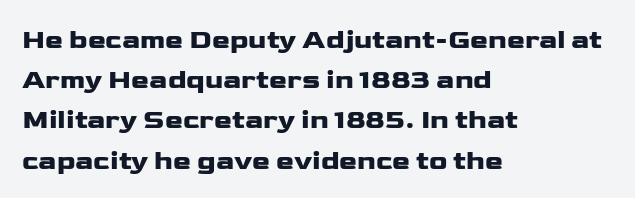
Q: Is the text italic (slanted)? A: No, it is upright.
Q: Is the text underlined? A: No.
Q: How is the paragraph aligned? A: Left-aligned.
Q: Is the spacing between letters normal or unusually wide? A: Normal.
Q: Is the spacing between lines tight, normal or loose? A: Normal.
